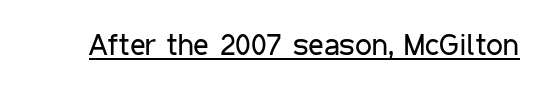
The image shows 30 px regular-weight, condensed sans-serif type, upright; set normal letter spacing, underlined; low stroke contrast and a medium x-height.
